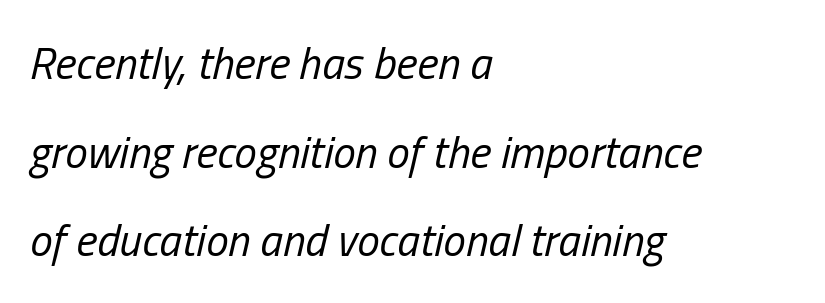
Q: Is the text bold? A: No.
Q: Is the text italic (slanted)? A: Yes, it leans right by about 13 degrees.
Q: Is the text underlined? A: No.
Q: How is the paragraph aligned? A: Left-aligned.
Q: Is the spacing between letters normal or unusually wide? A: Normal.
Q: Is the spacing between lines tight, normal or loose? A: Loose.
Q: Width (condensed, normal, or wide)? A: Condensed.
Q: Stroke contrast? A: Low.
Q: x-height? A: Medium.
Q: Monospaced? A: No.
